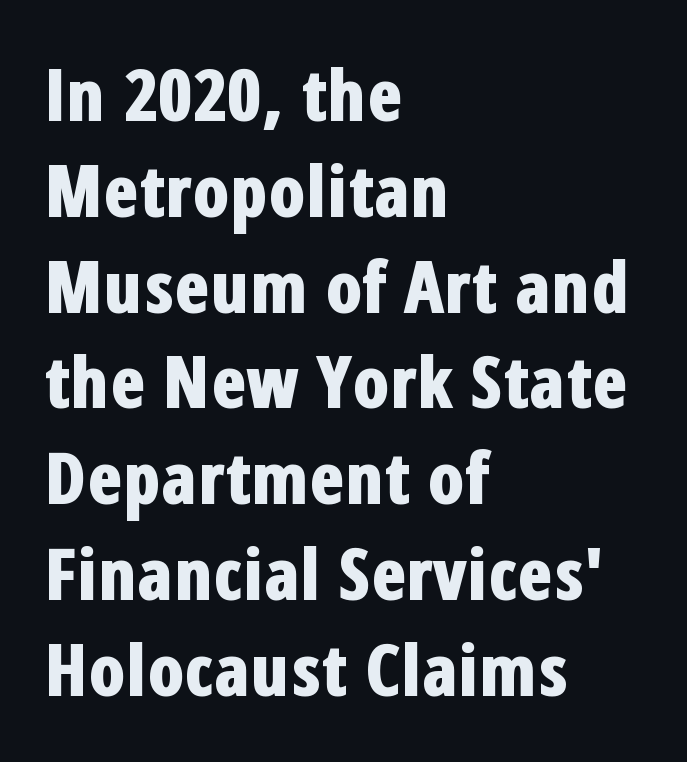
{"serif": "no", "italic": "no", "bold": "yes", "weight": "bold", "width": "condensed", "stroke_contrast": "low", "x_height": "medium", "monospaced": "no", "underline": "no", "align": "left", "line_spacing": "normal", "line_spacing_ratio": 1.33, "letter_spacing": "normal", "letter_spacing_em": 0.0, "glyph_px": 72}
